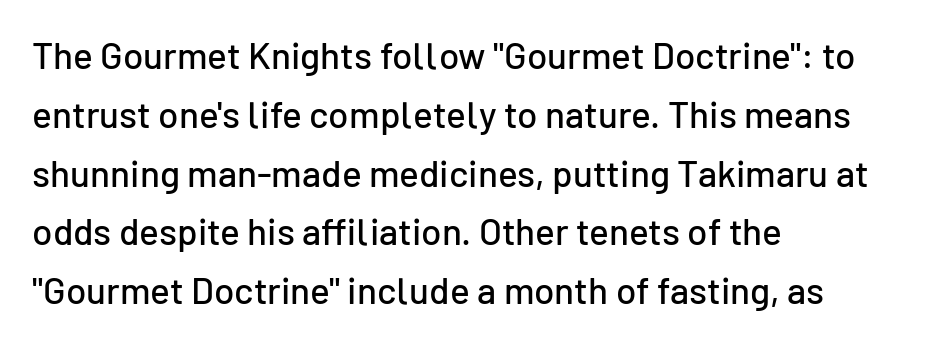
Typographically, this falls in the sans-serif category. Underlining? Definitely not there. The letters advance in unequal steps, a hallmark of proportional type. Designer's note — italics off, roman on. Each line starts at the same left margin while the right side varies.
